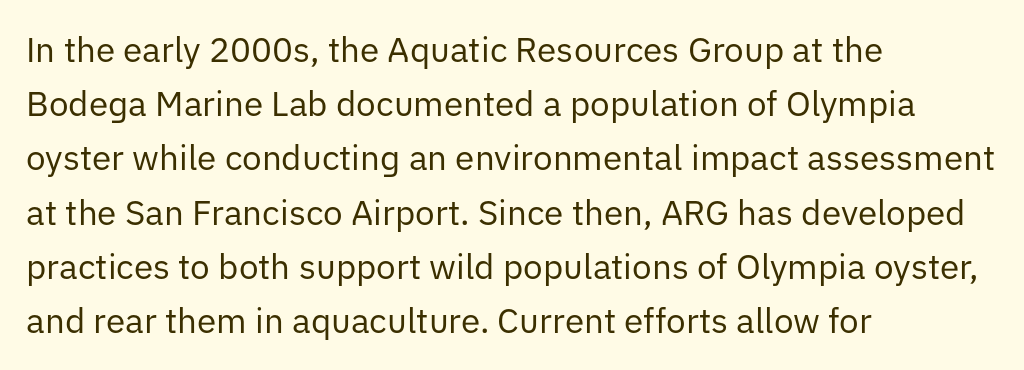
A bare baseline throughout the passage. There is no visible air inserted between adjacent glyphs. Proportional: the letters do not fall into vertical columns. Evenly set lines give the paragraph a standard silhouette. You can tell it's not italic because the verticals are truly vertical. What kind of face is this? One without serifs — a sans.
